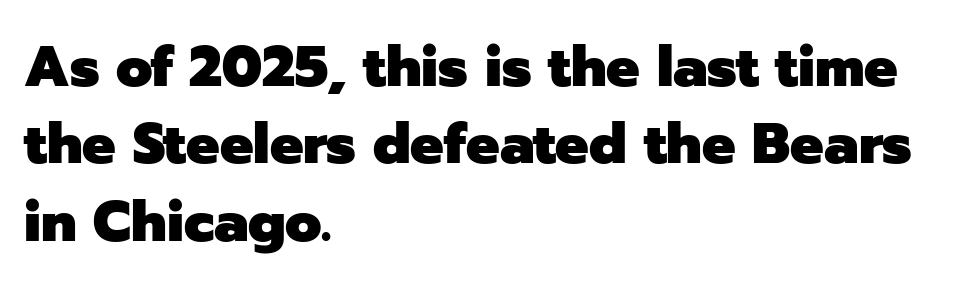
Q: Is the text bold? A: Yes.
Q: Is the text italic (slanted)? A: No, it is upright.
Q: Is the typeface a serif or a sans-serif typeface? A: Sans-serif.
Q: Is the text underlined? A: No.
Q: How is the paragraph aligned? A: Left-aligned.
Q: Is the spacing between letters normal or unusually wide? A: Normal.
Q: Is the spacing between lines tight, normal or loose? A: Normal.
Q: Width (condensed, normal, or wide)? A: Normal.
Q: Stroke contrast? A: Low.
Q: x-height? A: Medium.
Q: Monospaced? A: No.
